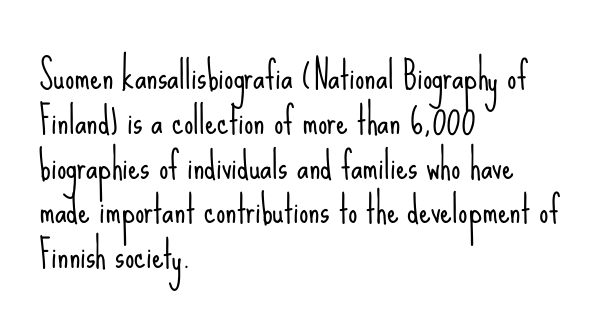
The image shows 37 px light, condensed sans-serif type, upright; set left-aligned, line spacing 1.21x, normal letter spacing, not underlined; low stroke contrast and a small x-height.
